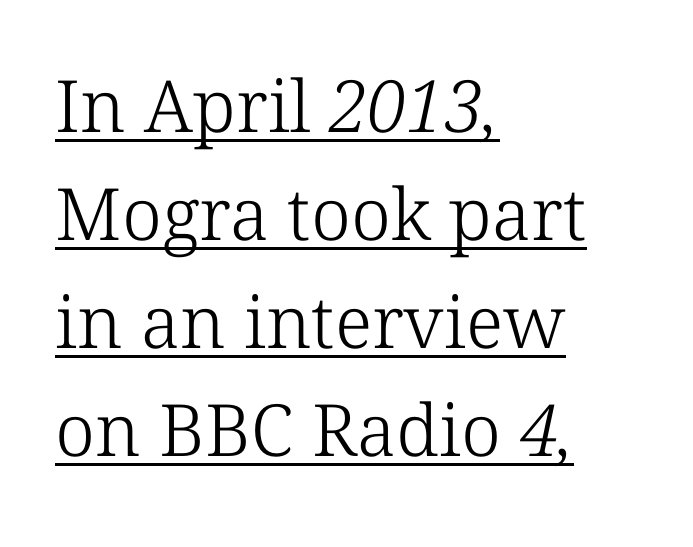
The image shows 72 px light serif type; set left-aligned, normal line spacing (1.5x), normal letter spacing, underlined; low stroke contrast and a medium x-height.
